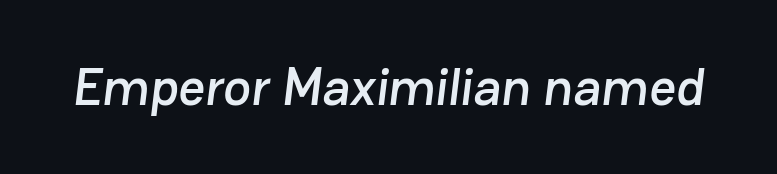
Does the type have serifs? No, each stem ends abruptly. A clean baseline with only descenders dipping below it. The rendering keeps characters at their native spacing. The rendering uses natural spacing where letterforms have individual widths.
